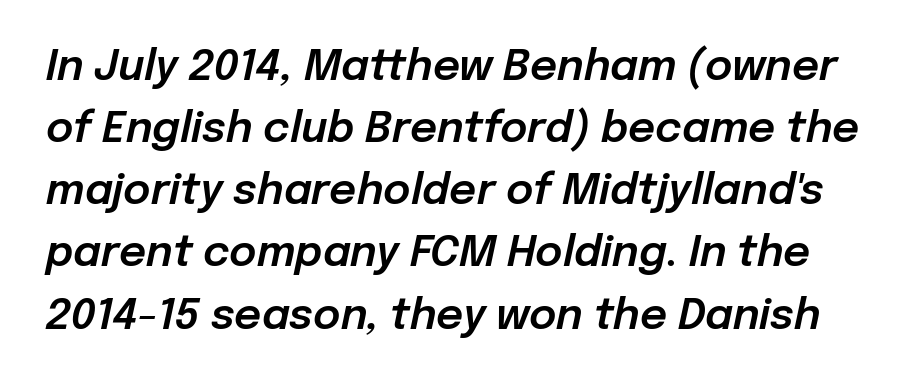
Every character sits at an angle, as italics do. The space beneath each line is pristine and unruled. Tracking value appears to be zero — textbook default spacing. Note the varied advance widths — an 'i' is clearly narrower than an 'm'. Line spacing here is normal.
